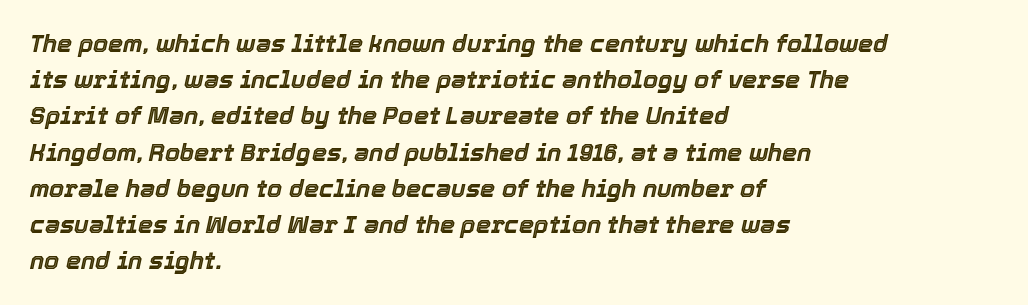
Notice how the passage keeps a crisp vertical edge on the left only. This rendering leaves character spacing at its baseline value. This block has exactly the height ordinary leading produces. Words float on clear page, feet unadorned.
